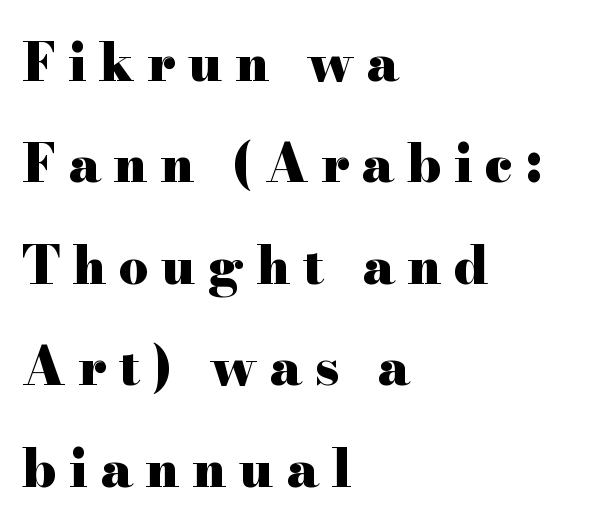
This is heavy type, rendered in bold. Each line starts at the same left margin while the right side varies. This sample has the flowing, uneven cadence of proportional lettering. Ascenders rise straight up at ninety degrees.
